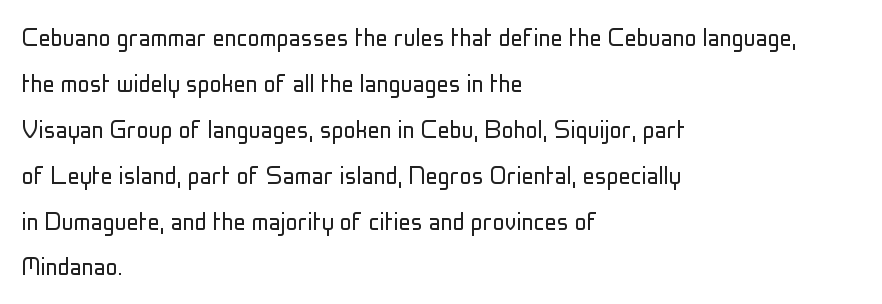
Does the lettering tilt? It doesn't — this is upright. Note the varied advance widths — an 'i' is clearly narrower than an 'm'. Notice how descenders clear the ascenders below comfortably — that's standard leading. The horizontal fit of the characters is conventional and even. Bold? No — there's no thickening of the strokes. Decoration check: the copy has no underline.
